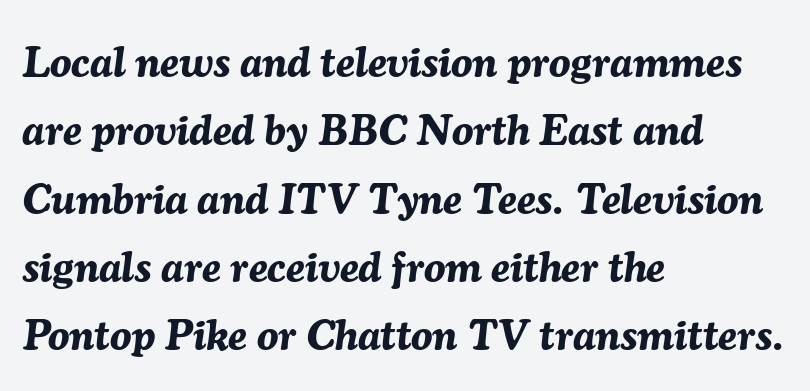
Q: Is the text bold? A: Yes.
Q: Is the text italic (slanted)? A: Yes, it leans right by about 7 degrees.
Q: Is the text underlined? A: No.
Q: How is the paragraph aligned? A: Left-aligned.
Q: Is the spacing between letters normal or unusually wide? A: Normal.
Q: Is the spacing between lines tight, normal or loose? A: Normal.
Q: Width (condensed, normal, or wide)? A: Normal.
Q: Stroke contrast? A: Medium.
Q: x-height? A: Medium.
Q: Monospaced? A: No.
